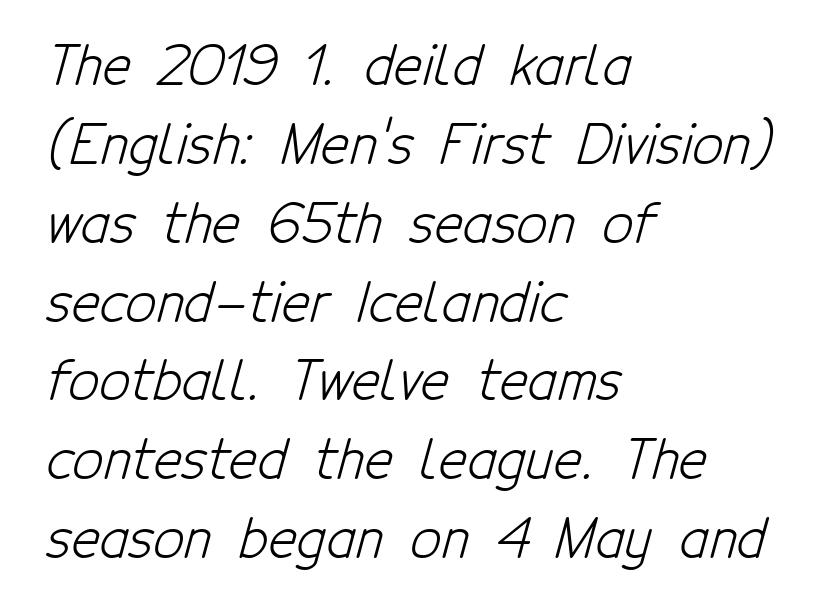
{"serif": "no", "bold": "no", "weight": "light", "width": "condensed", "stroke_contrast": "low", "x_height": "medium", "monospaced": "no", "underline": "no", "align": "left", "line_spacing": "normal", "line_spacing_ratio": 1.46, "letter_spacing": "normal", "letter_spacing_em": 0.0, "glyph_px": 54}
